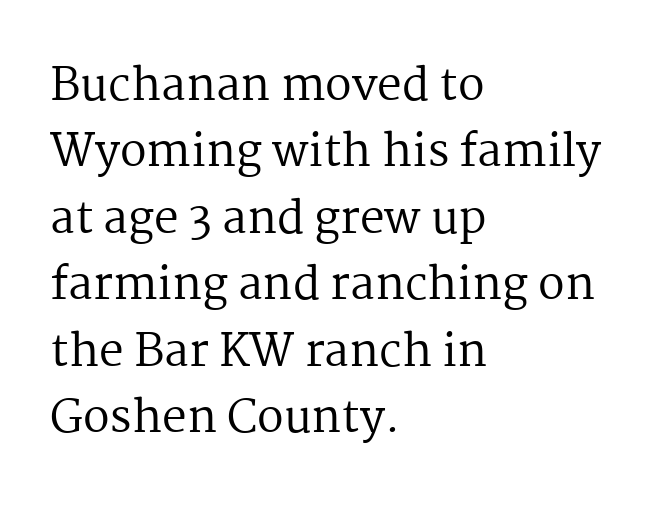
Are there feet on the stems? There are — it's a serif. Nothing unusual about the tracking: characters are spaced as the font intends. A typesetter would call this proportional, since set widths differ per character. The specimen omits any rule beneath the text block's lines. The lettering holds an erect, upright posture throughout.
